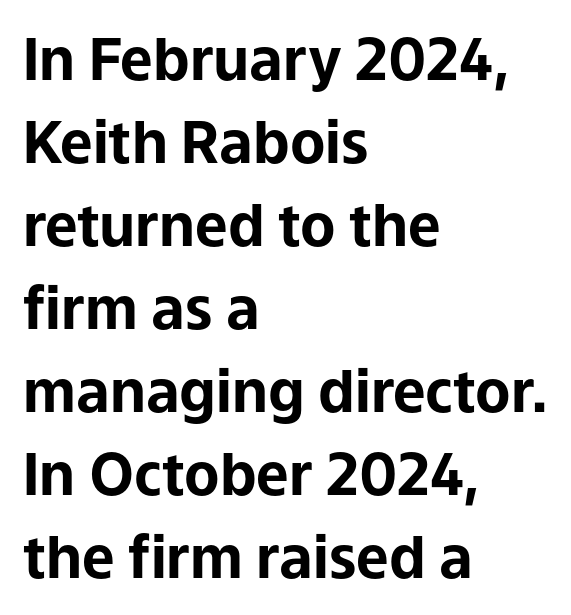
{"serif": "no", "italic": "no", "bold": "yes", "weight": "bold", "width": "normal", "stroke_contrast": "low", "x_height": "medium", "monospaced": "no", "underline": "no", "align": "left", "line_spacing": "normal", "line_spacing_ratio": 1.43, "letter_spacing": "normal", "letter_spacing_em": 0.0, "glyph_px": 58}
